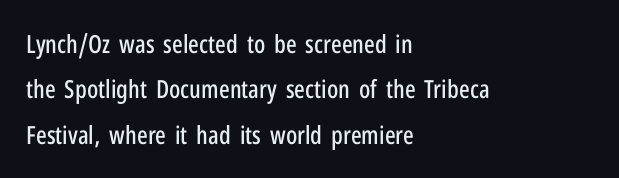
The image shows 25 px text type, upright; set left-aligned, line spacing 1.82x, normal letter spacing, not underlined.
